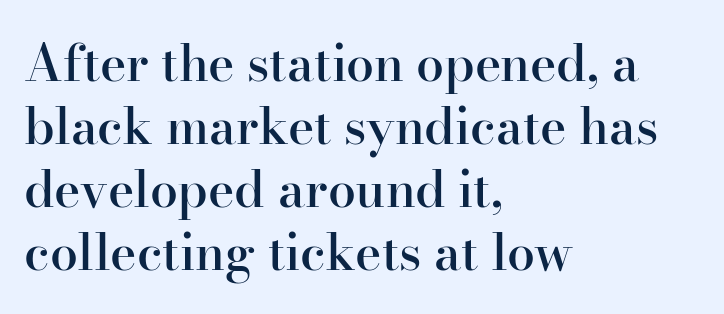
{"serif": "yes", "italic": "no", "bold": "semi", "weight": "semibold", "width": "normal", "stroke_contrast": "high", "x_height": "small", "monospaced": "no", "underline": "no", "align": "left", "line_spacing": "normal", "line_spacing_ratio": 1.26, "letter_spacing": "normal", "letter_spacing_em": 0.0, "glyph_px": 50}
